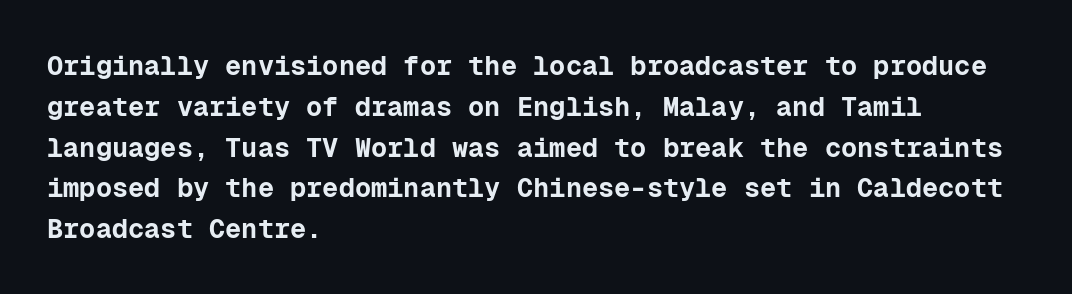
{"italic": "no", "bold": "yes", "underline": "no", "align": "left", "line_spacing": "normal", "line_spacing_ratio": 1.51, "letter_spacing": "normal", "letter_spacing_em": 0.0, "glyph_px": 27}
